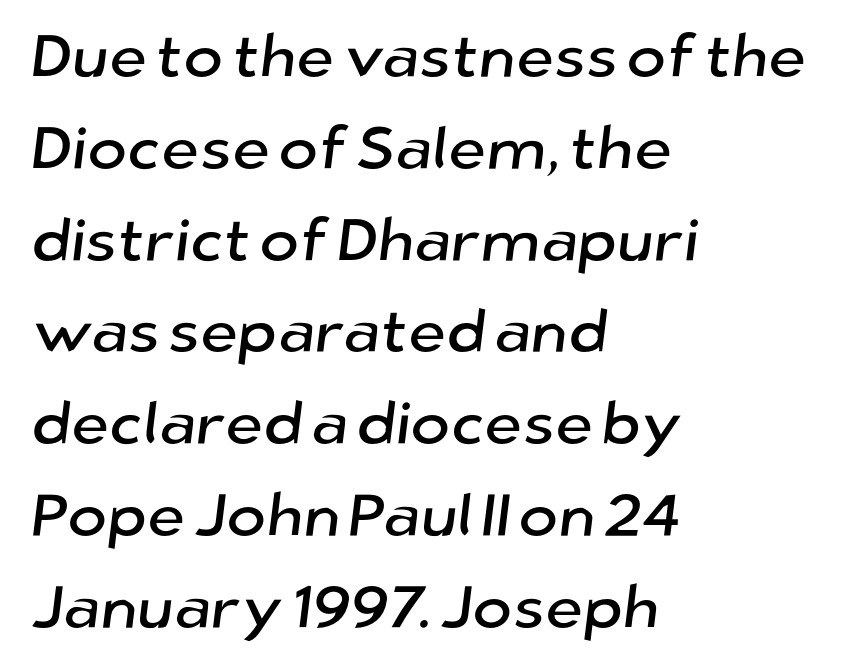
{"serif": "no", "width": "normal", "stroke_contrast": "low", "x_height": "medium", "monospaced": "no", "underline": "no", "align": "left", "line_spacing": "normal", "line_spacing_ratio": 1.53, "letter_spacing": "normal", "letter_spacing_em": 0.0, "glyph_px": 60}
